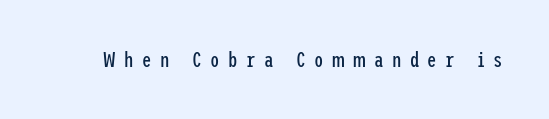
{"italic": "no", "bold": "no", "underline": "no", "letter_spacing": "wide", "letter_spacing_em": 0.4, "glyph_px": 21}
